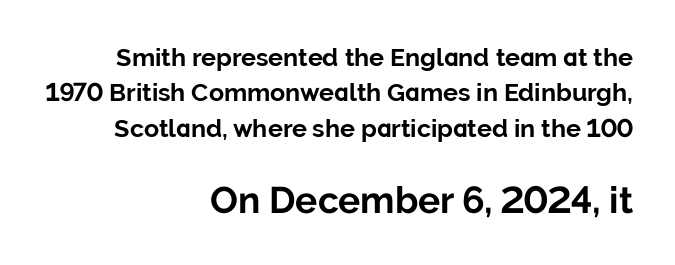
Q: Is the text bold? A: Yes.
Q: Is the text italic (slanted)? A: No, it is upright.
Q: Is the typeface a serif or a sans-serif typeface? A: Sans-serif.
Q: Is the text underlined? A: No.
Q: How is the paragraph aligned? A: Right-aligned.
Q: Is the spacing between letters normal or unusually wide? A: Normal.
Q: Is the spacing between lines tight, normal or loose? A: Normal.
Q: Which block of text is set in a larger size, the first (top) or the second (bottom)? A: The second (bottom) one.
Q: Width (condensed, normal, or wide)? A: Normal.
Q: Stroke contrast? A: Low.
Q: x-height? A: Medium.
Q: Monospaced? A: No.
